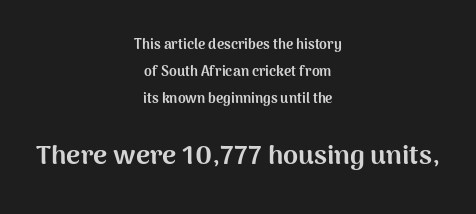
The image shows 27 px bold type, upright; set centered, loose line spacing (1.92x), normal letter spacing, not underlined; the second (bottom) block is 1.93x larger.
